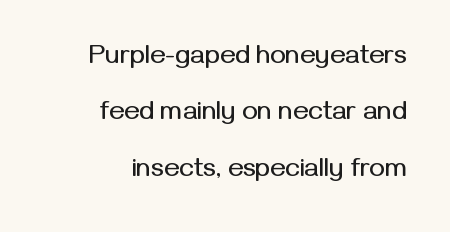
Q: Is the text italic (slanted)? A: No, it is upright.
Q: Is the text underlined? A: No.
Q: How is the paragraph aligned? A: Right-aligned.
Q: Is the spacing between letters normal or unusually wide? A: Normal.
Q: Is the spacing between lines tight, normal or loose? A: Loose.
